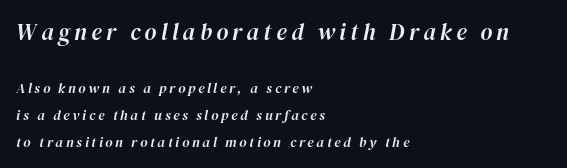
The image shows 23 px text type, italic (leaning right); set left-aligned, loose line spacing (1.91x), not underlined; the first (top) block is 1.64x larger.
